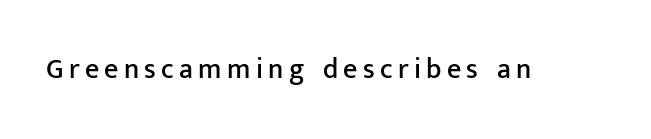
The image shows 28 px sans-serif type, upright; set not underlined; low stroke contrast and a medium x-height.
